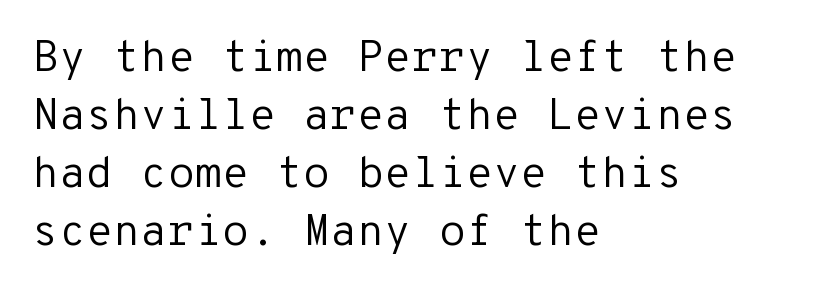
Q: Is the text bold? A: No.
Q: Is the text italic (slanted)? A: No, it is upright.
Q: Is the typeface a serif or a sans-serif typeface? A: Sans-serif.
Q: Is the text underlined? A: No.
Q: How is the paragraph aligned? A: Left-aligned.
Q: Is the spacing between letters normal or unusually wide? A: Normal.
Q: Is the spacing between lines tight, normal or loose? A: Normal.
Q: Width (condensed, normal, or wide)? A: Normal.
Q: Stroke contrast? A: Low.
Q: x-height? A: Medium.
Q: Monospaced? A: Yes.
